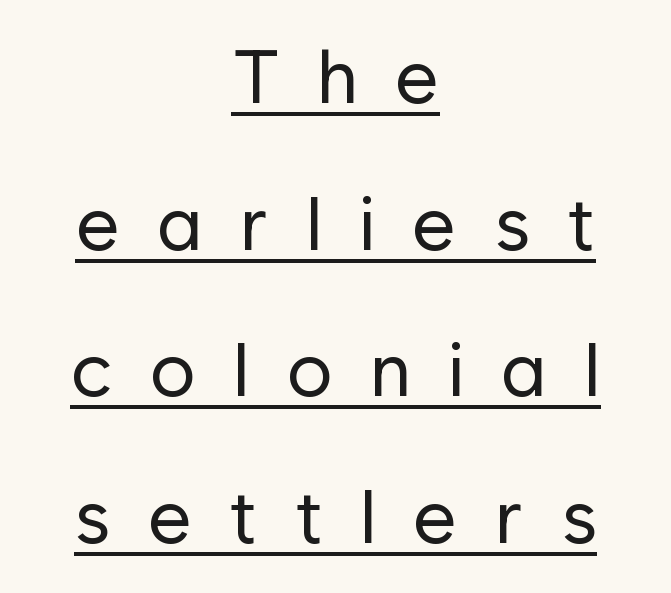
A roman cut, with each character standing at attention. The face used here is proportionally spaced, like ordinary book or web type. Is there much room between lines? Yes — plenty of vertical air separates them. A typographer would call this underscored text.
